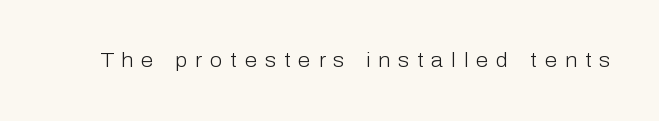
Q: Is the text bold? A: No.
Q: Is the text italic (slanted)? A: No, it is upright.
Q: Is the text underlined? A: No.
Q: Is the spacing between letters normal or unusually wide? A: Unusually wide.
